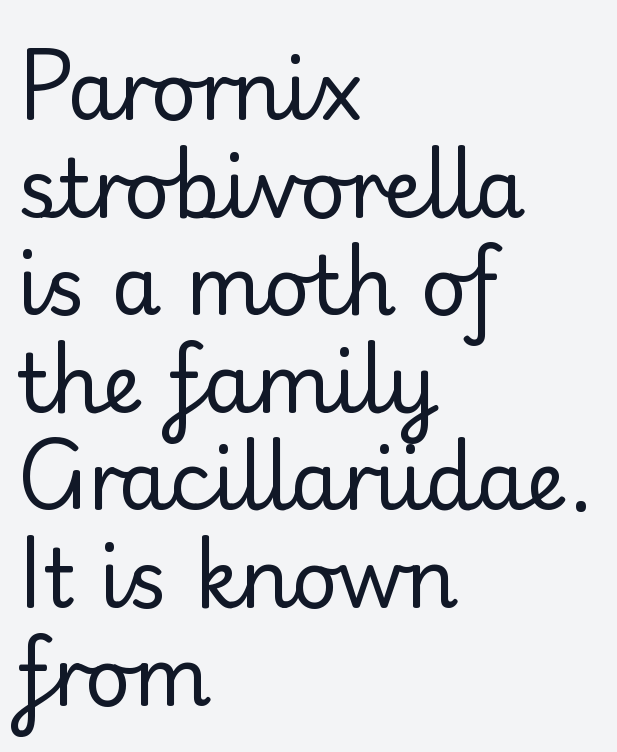
Q: Is the text bold? A: No.
Q: Is the text italic (slanted)? A: No, it is upright.
Q: Is the typeface a serif or a sans-serif typeface? A: Sans-serif.
Q: Is the text underlined? A: No.
Q: How is the paragraph aligned? A: Left-aligned.
Q: Is the spacing between letters normal or unusually wide? A: Normal.
Q: Width (condensed, normal, or wide)? A: Normal.
Q: Stroke contrast? A: Low.
Q: x-height? A: Small.
Q: Monospaced? A: No.
